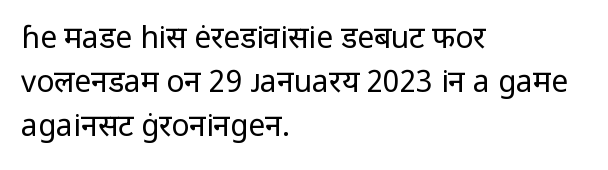
Q: Is the text bold? A: No.
Q: Is the text italic (slanted)? A: No, it is upright.
Q: Is the typeface a serif or a sans-serif typeface? A: Sans-serif.
Q: Is the text underlined? A: No.
Q: How is the paragraph aligned? A: Left-aligned.
Q: Is the spacing between letters normal or unusually wide? A: Normal.
Q: Is the spacing between lines tight, normal or loose? A: Normal.
Q: Width (condensed, normal, or wide)? A: Normal.
Q: Stroke contrast? A: Low.
Q: x-height? A: Medium.
Q: Monospaced? A: No.
